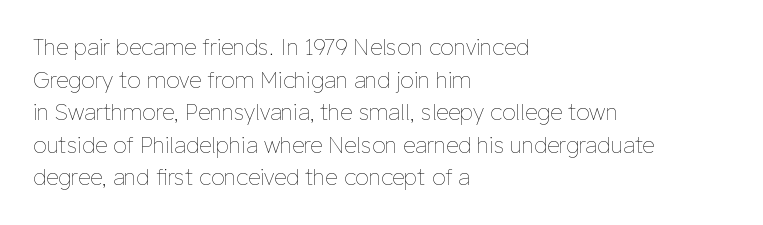
Rows of type keep a routine distance in the vertical direction. The space beneath each line is pristine and unruled. Which margin do the lines hug? The left one — the right edge is uneven. The letterforms sit shoulder to shoulder at normal distance.
